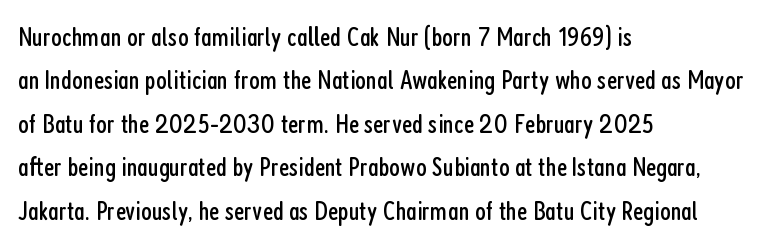
Character widths vary here, with narrow letters taking less room than wide ones. Each word holds together tightly as a unit, with standard inter-letter gaps. The text block is weighted toward the left margin, trailing off unevenly rightward. The rendering shows plain stroke endings on the letterforms — a sans-serif design. A clean baseline with only descenders dipping below it.
